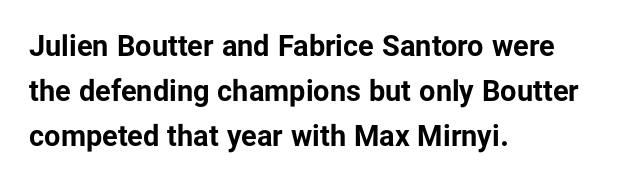
The image shows 29 px bold sans-serif type, upright; set left-aligned, normal line spacing (1.56x), normal letter spacing, not underlined; low stroke contrast and a medium x-height.
